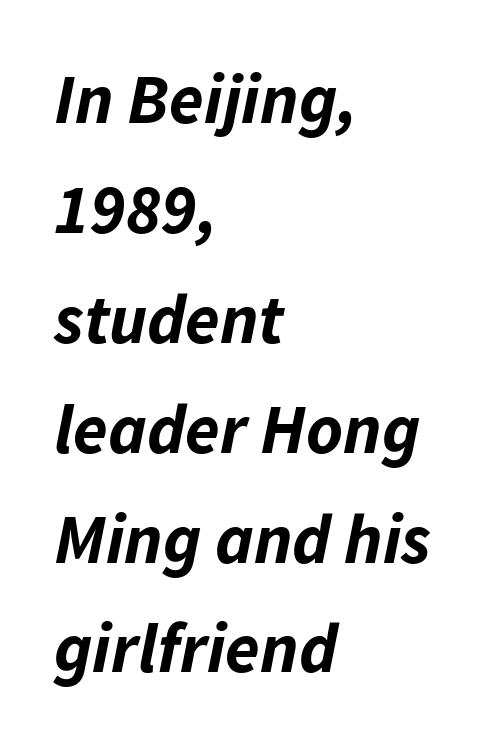
{"italic": "yes", "lean": "right", "slant_degrees": 11, "bold": "yes", "weight": "bold", "width": "normal", "stroke_contrast": "low", "x_height": "medium", "monospaced": "no", "underline": "no", "align": "left", "line_spacing": "normal", "line_spacing_ratio": 1.57, "letter_spacing": "normal", "letter_spacing_em": 0.0, "glyph_px": 70}
